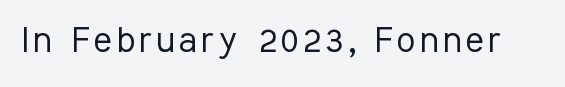
Note the varied advance widths — an 'i' is clearly narrower than an 'm'. The specimen reads as upright at a glance. The space beneath each line is pristine and unruled. Are there feet on the stems? There aren't — it's a sans.
